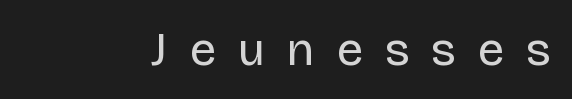
The image shows 47 px regular-weight sans-serif type, upright; set unusually wide letter spacing (+0.47 em), not underlined; low stroke contrast and a large x-height.
